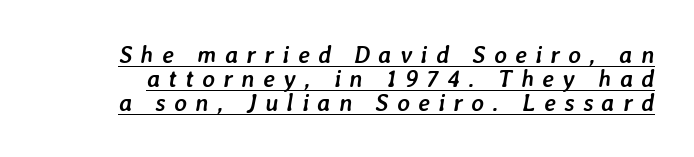
The image shows 24 px bold type, italic (leaning right); set tight line spacing (1.0x), unusually wide letter spacing (+0.35 em), underlined.
